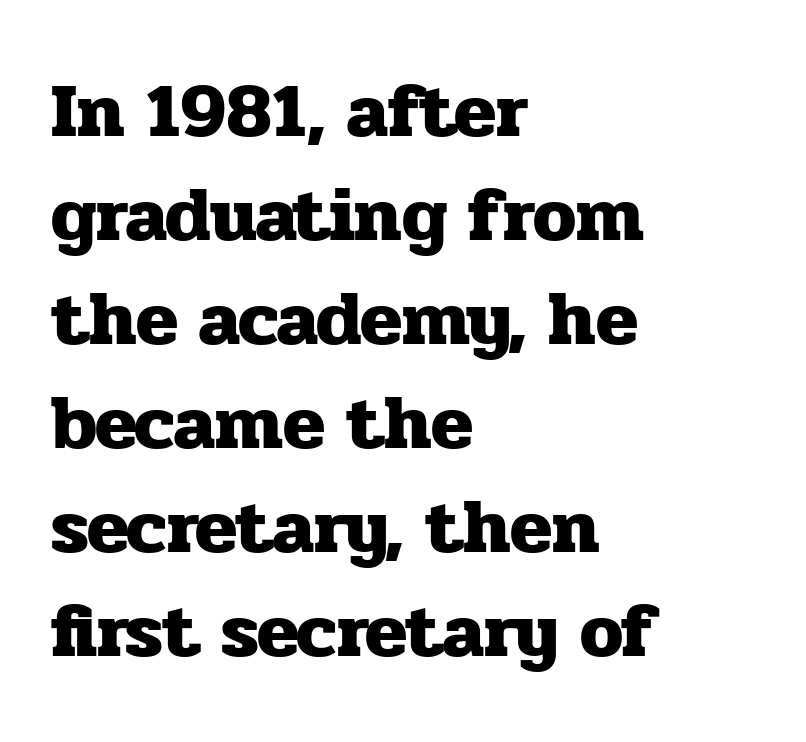
{"serif": "yes", "italic": "no", "bold": "yes", "weight": "heavy", "width": "normal", "stroke_contrast": "low", "x_height": "medium", "monospaced": "no", "underline": "no", "align": "left", "line_spacing": "normal", "line_spacing_ratio": 1.35, "letter_spacing": "normal", "letter_spacing_em": 0.0, "glyph_px": 77}
